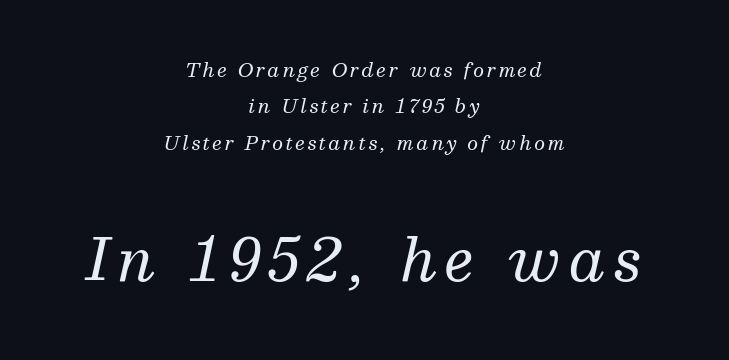
The image shows 58 px regular-weight serif type, italic (leaning right); set centered, loose line spacing (1.91x), not underlined; the second (bottom) block is 3.05x larger; medium stroke contrast and a medium x-height.
